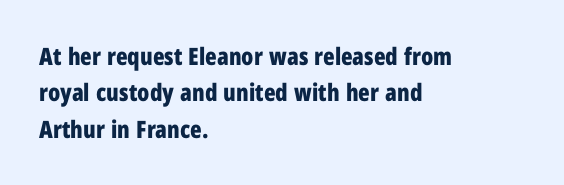
The image shows 24 px bold type, upright; set left-aligned, normal line spacing (1.52x), normal letter spacing, not underlined.
